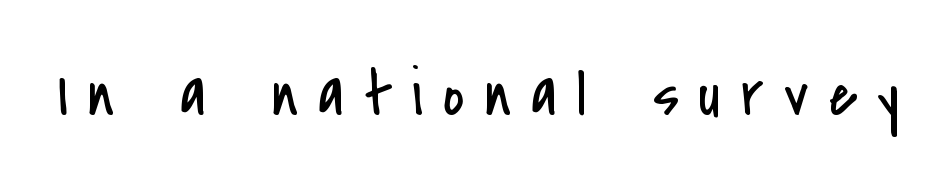
Q: Is the text bold? A: No.
Q: Is the text italic (slanted)? A: No, it is upright.
Q: Is the typeface a serif or a sans-serif typeface? A: Sans-serif.
Q: Is the text underlined? A: No.
Q: Is the spacing between letters normal or unusually wide? A: Unusually wide.
Q: Width (condensed, normal, or wide)? A: Condensed.
Q: Stroke contrast? A: Low.
Q: x-height? A: Small.
Q: Monospaced? A: No.
